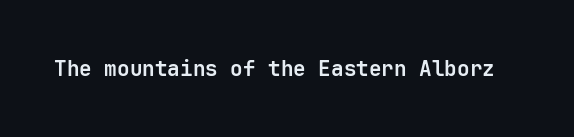
{"italic": "no", "bold": "yes", "underline": "no", "letter_spacing": "normal", "letter_spacing_em": 0.0, "glyph_px": 21}
